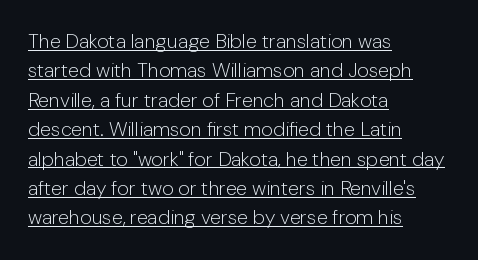
Q: Is the text bold? A: No.
Q: Is the text italic (slanted)? A: No, it is upright.
Q: Is the text underlined? A: Yes.
Q: How is the paragraph aligned? A: Left-aligned.
Q: Is the spacing between letters normal or unusually wide? A: Normal.
Q: Is the spacing between lines tight, normal or loose? A: Normal.
